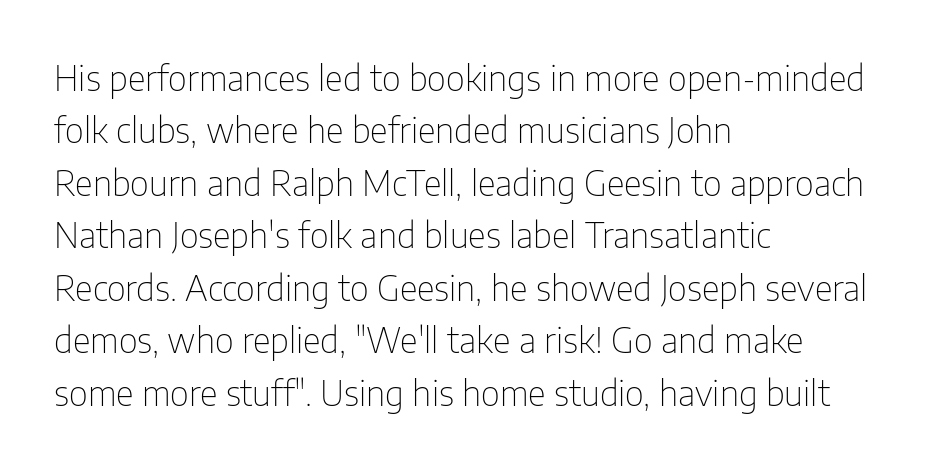
{"serif": "no", "italic": "no", "bold": "no", "weight": "thin", "width": "condensed", "stroke_contrast": "low", "x_height": "medium", "monospaced": "no", "underline": "no", "align": "left", "line_spacing": "normal", "line_spacing_ratio": 1.5, "letter_spacing": "normal", "letter_spacing_em": 0.0, "glyph_px": 35}
